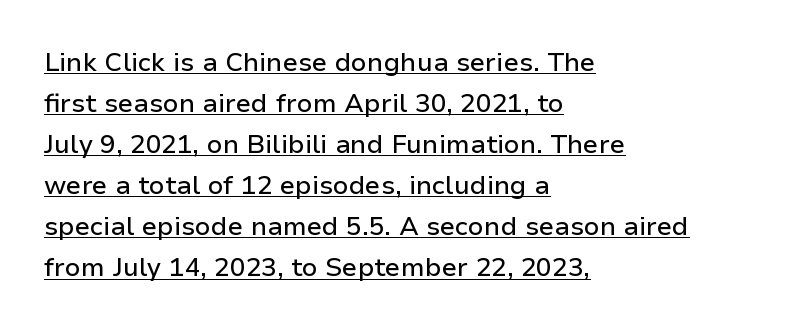
The image shows 26 px text type, upright; set left-aligned, normal line spacing (1.58x), normal letter spacing, underlined.
